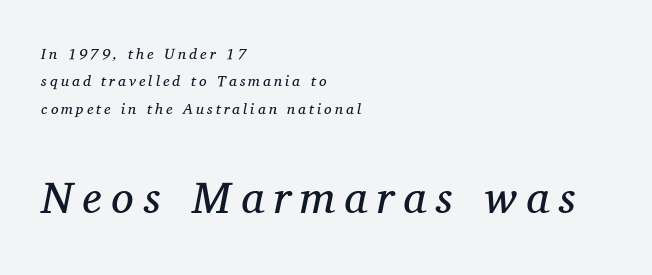
The image shows 45 px regular-weight serif type, italic (leaning right); set left-aligned, line spacing 1.83x, unusually wide letter spacing (+0.21 em), not underlined; the second (bottom) block is 3.0x larger; medium stroke contrast and a medium x-height.
